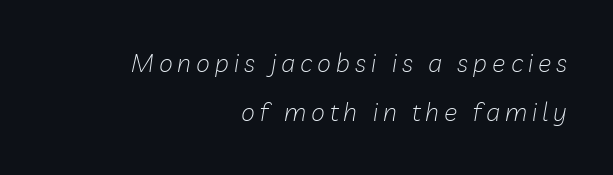
Q: Is the text bold? A: No.
Q: Is the text italic (slanted)? A: Yes, it leans right by about 10 degrees.
Q: Is the text underlined? A: No.
Q: How is the paragraph aligned? A: Right-aligned.
Q: Is the spacing between letters normal or unusually wide? A: Unusually wide.
Q: Is the spacing between lines tight, normal or loose? A: Loose.
